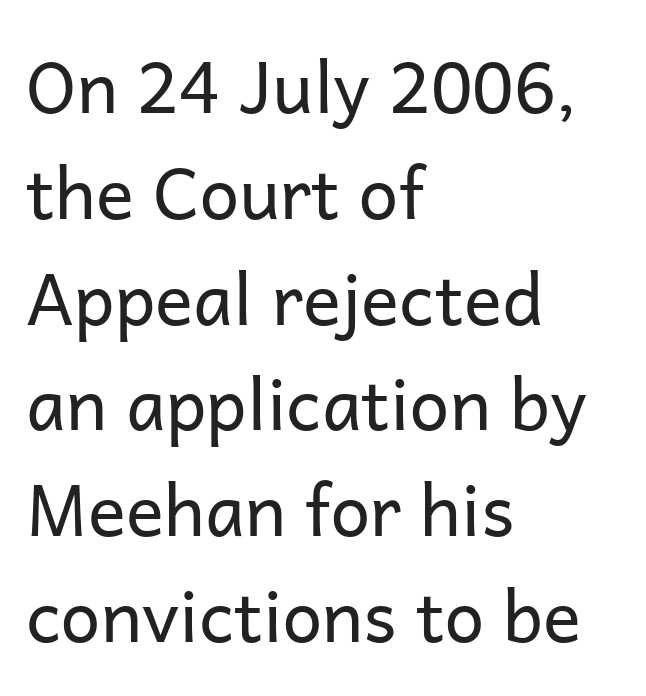
The image shows 71 px regular-weight sans-serif type, upright; set left-aligned, normal line spacing (1.49x), normal letter spacing, not underlined; low stroke contrast and a medium x-height.
